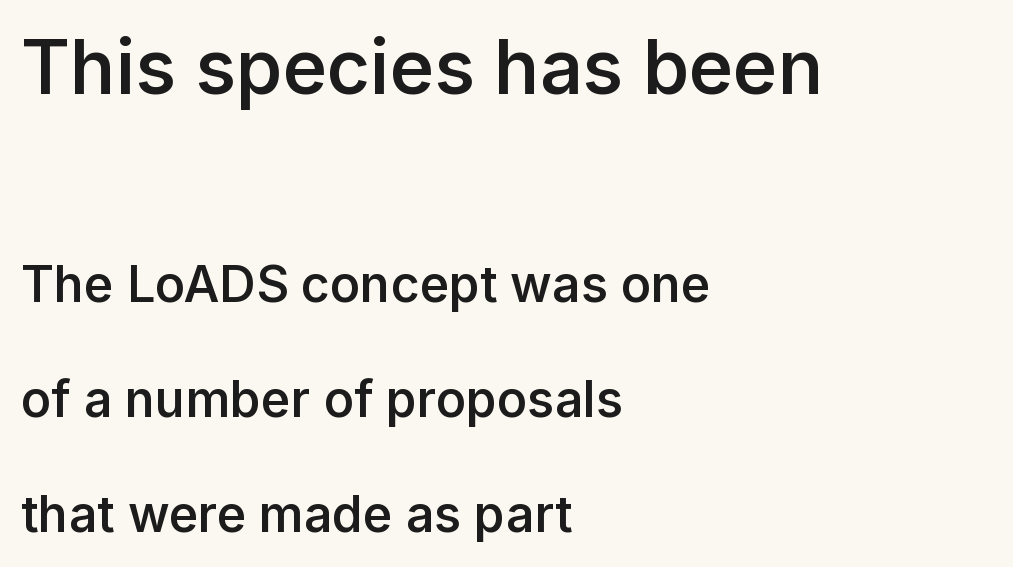
The image shows 75 px semibold sans-serif type, upright; set left-aligned, loose line spacing (2.3x), normal letter spacing, not underlined; the first (top) block is 1.5x larger; low stroke contrast and a medium x-height.
